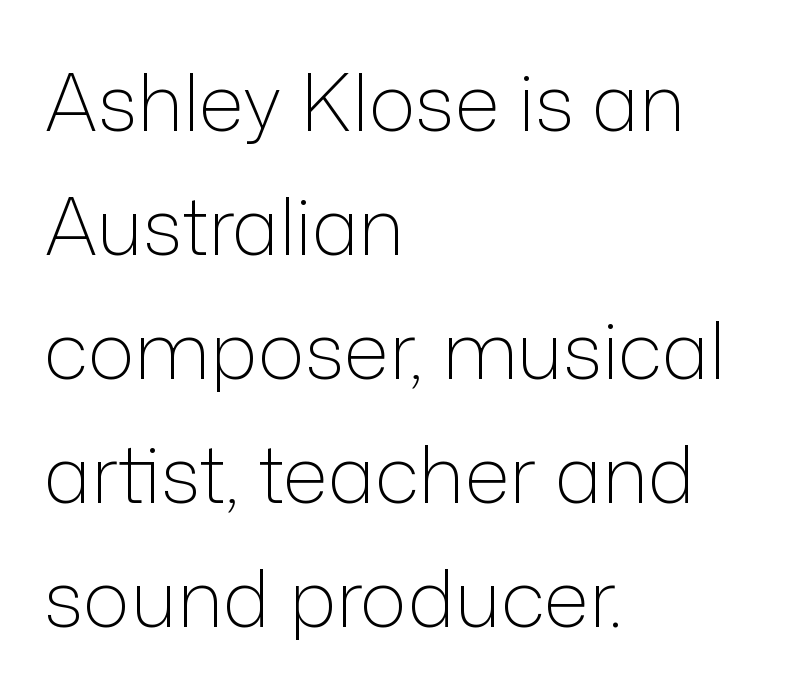
{"serif": "no", "italic": "no", "bold": "no", "weight": "light", "width": "normal", "stroke_contrast": "low", "x_height": "medium", "monospaced": "no", "underline": "no", "align": "left", "line_spacing": "normal", "line_spacing_ratio": 1.57, "letter_spacing": "normal", "letter_spacing_em": 0.0, "glyph_px": 79}
